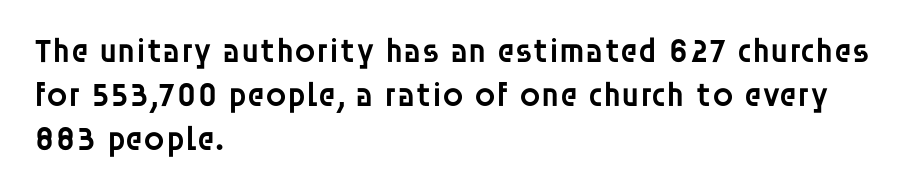
{"serif": "no", "italic": "no", "bold": "semi", "weight": "semibold", "width": "normal", "stroke_contrast": "low", "x_height": "large", "monospaced": "no", "underline": "no", "align": "left", "line_spacing": "normal", "line_spacing_ratio": 1.29, "letter_spacing": "normal", "letter_spacing_em": 0.0, "glyph_px": 34}
